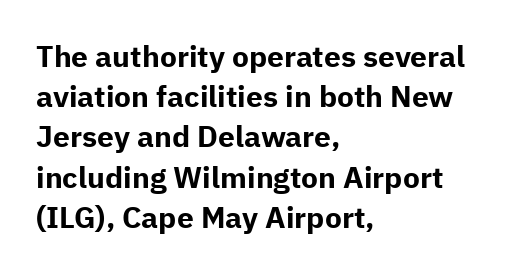
Q: Is the text bold? A: Yes.
Q: Is the text italic (slanted)? A: No, it is upright.
Q: Is the typeface a serif or a sans-serif typeface? A: Sans-serif.
Q: Is the text underlined? A: No.
Q: How is the paragraph aligned? A: Left-aligned.
Q: Is the spacing between letters normal or unusually wide? A: Normal.
Q: Is the spacing between lines tight, normal or loose? A: Normal.
Q: Width (condensed, normal, or wide)? A: Normal.
Q: Stroke contrast? A: Low.
Q: x-height? A: Medium.
Q: Monospaced? A: No.
